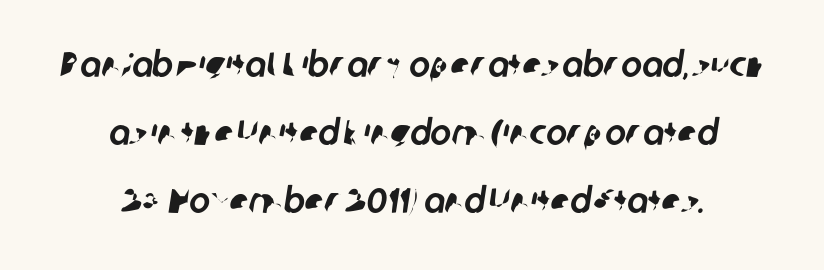
{"serif": "no", "width": "normal", "stroke_contrast": "low", "x_height": "medium", "monospaced": "no", "underline": "no", "align": "center", "line_spacing": "loose", "line_spacing_ratio": 1.94, "letter_spacing": "normal", "letter_spacing_em": 0.0, "glyph_px": 35}
